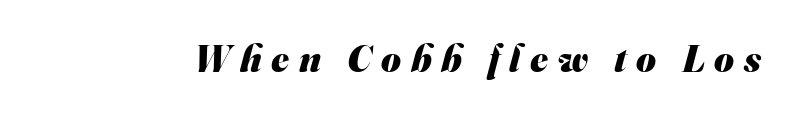
{"serif": "no", "bold": "yes", "weight": "heavy", "width": "normal", "stroke_contrast": "medium", "x_height": "small", "monospaced": "no", "underline": "no", "letter_spacing": "wide", "letter_spacing_em": 0.26, "glyph_px": 38}
